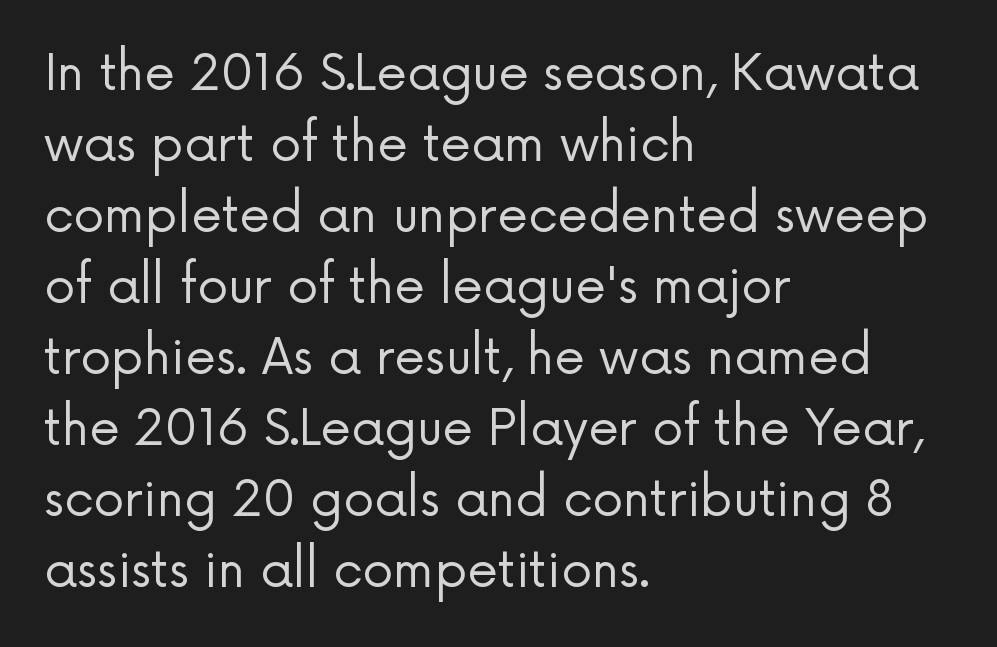
Students, observe: this is what conventionally led text looks like. Default kerning and tracking; the words read as compact shapes. A student would call this left alignment; a typographer would say flush left, rag right. Notice how the stems are strictly vertical — no italics here.
